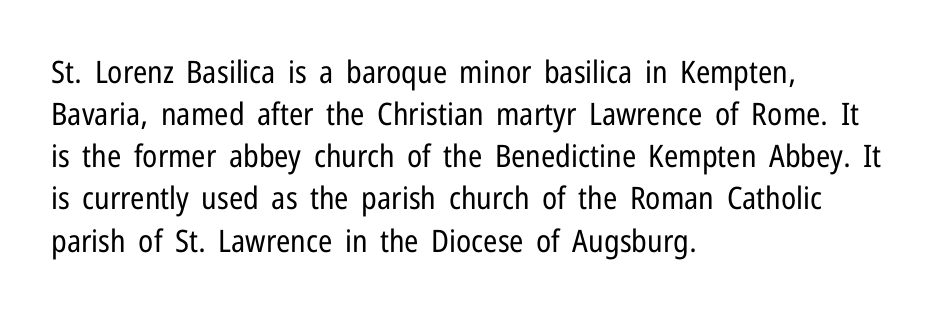
The image shows 31 px regular-weight, condensed sans-serif type, upright; set left-aligned, normal line spacing (1.36x), normal letter spacing, not underlined; low stroke contrast and a medium x-height.
